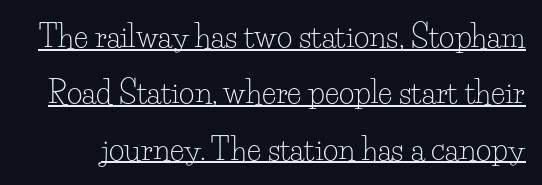
Q: Is the text bold? A: No.
Q: Is the text italic (slanted)? A: No, it is upright.
Q: Is the typeface a serif or a sans-serif typeface? A: Serif.
Q: Is the text underlined? A: Yes.
Q: Is the spacing between letters normal or unusually wide? A: Normal.
Q: Width (condensed, normal, or wide)? A: Normal.
Q: Stroke contrast? A: Low.
Q: x-height? A: Small.
Q: Monospaced? A: No.
